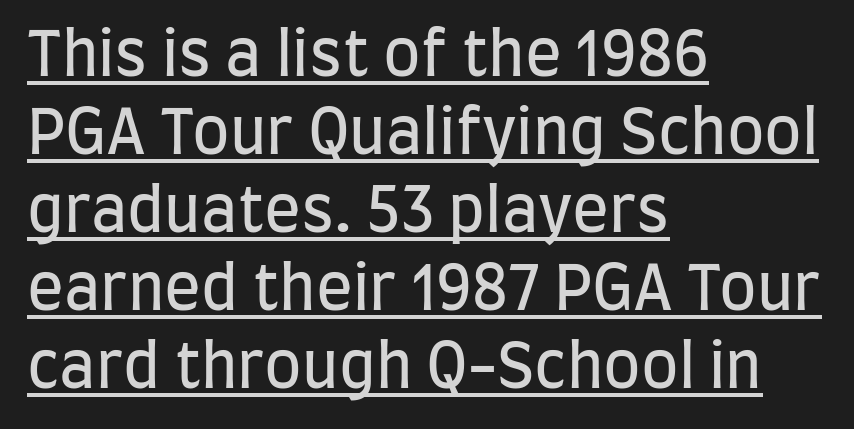
Beneath each row of characters lies a ruled line. Is this a fixed-width face? No — the glyphs have proportional, varying widths. Typeset ragged right — the left edge is the straight one. The typeface has the unassuming heft of standard copy or less. The text was rendered using a sans face with plain stroke endings.
